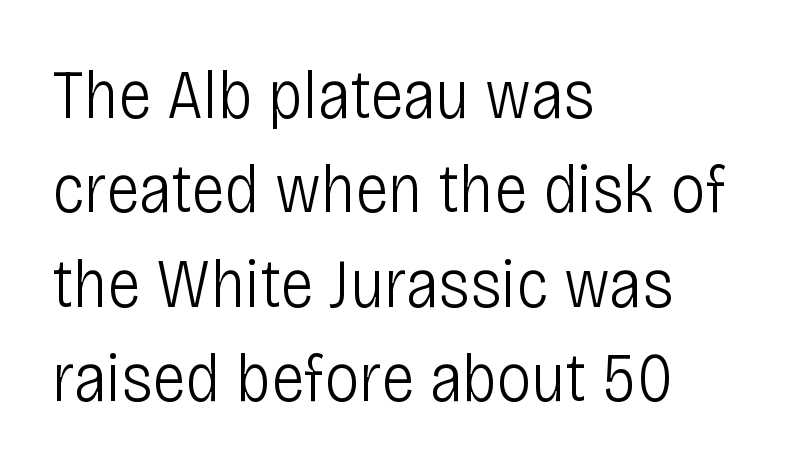
The image shows 70 px light, condensed sans-serif type, upright; set left-aligned, normal line spacing (1.35x), normal letter spacing, not underlined; low stroke contrast and a large x-height.
